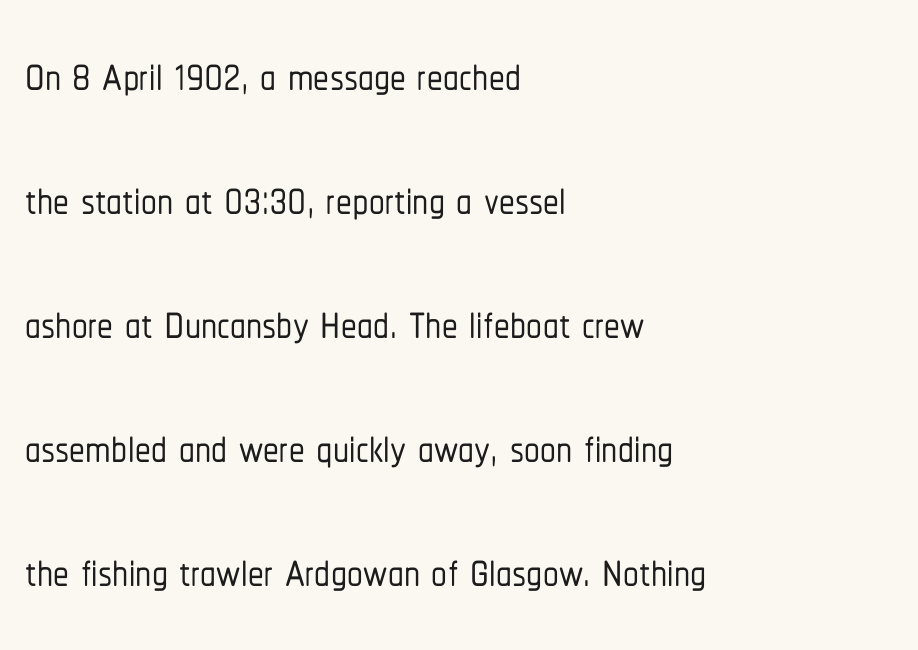
The letters sit at their default tracking, neither squeezed nor spread. The characters display no serif detailing; their extremities are plain. The axis of the letterforms is exactly vertical. Successive baselines arrive slowly, with a big drop between each. Left-aligned paragraph, ragged on the right. Bare-footed words on every line.
